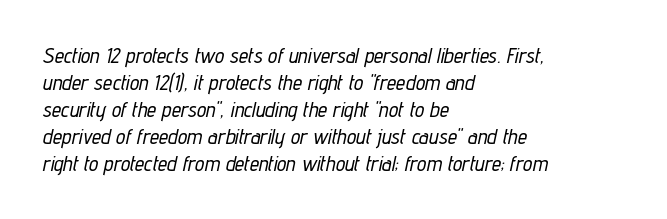
{"italic": "yes", "lean": "right", "slant_degrees": 12, "underline": "no", "align": "left", "line_spacing": "normal", "line_spacing_ratio": 1.29, "letter_spacing": "normal", "letter_spacing_em": 0.0, "glyph_px": 21}
